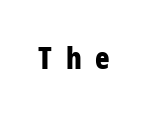
{"serif": "no", "italic": "no", "bold": "yes", "weight": "bold", "width": "condensed", "stroke_contrast": "low", "x_height": "medium", "monospaced": "no", "underline": "no", "letter_spacing": "wide", "letter_spacing_em": 0.46, "glyph_px": 30}
